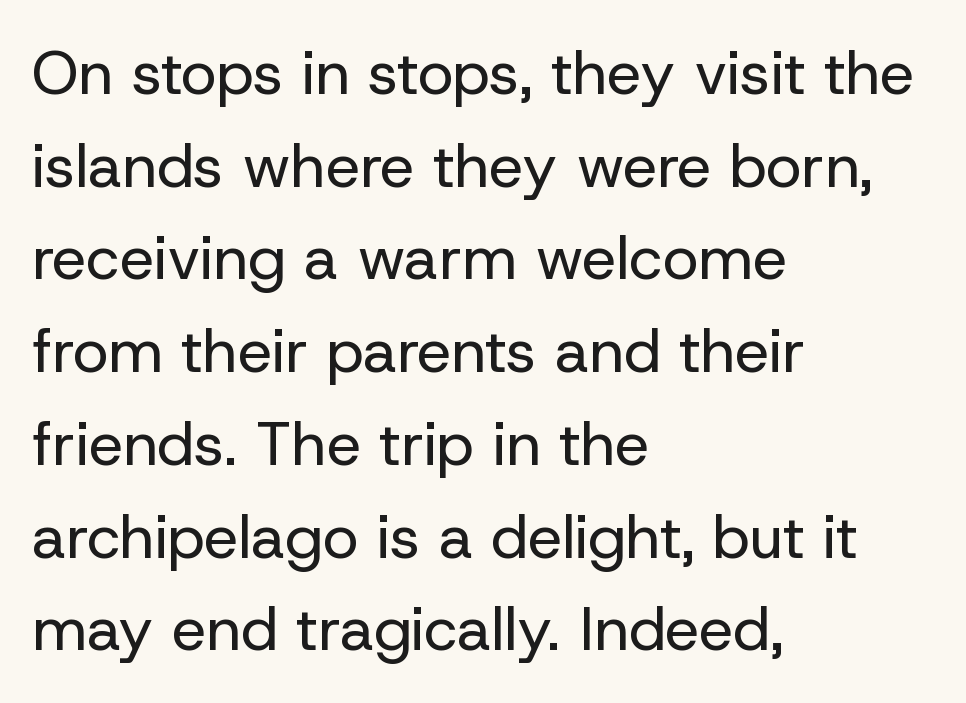
Q: Is the text bold? A: No.
Q: Is the text italic (slanted)? A: No, it is upright.
Q: Is the typeface a serif or a sans-serif typeface? A: Sans-serif.
Q: Is the text underlined? A: No.
Q: How is the paragraph aligned? A: Left-aligned.
Q: Is the spacing between letters normal or unusually wide? A: Normal.
Q: Is the spacing between lines tight, normal or loose? A: Normal.
Q: Width (condensed, normal, or wide)? A: Normal.
Q: Stroke contrast? A: Low.
Q: x-height? A: Medium.
Q: Monospaced? A: No.
